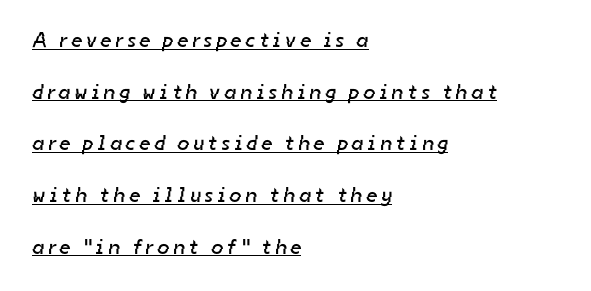
Compared with typical paragraphs, the rows here are farther apart. Characters follow at a spacing far wider than the type designer built in. The setting favours the left margin, as ordinary paragraphs usually do. The rendered words wear a rule along their underside. These glyphs show unthickened strokes, regular width or finer.
